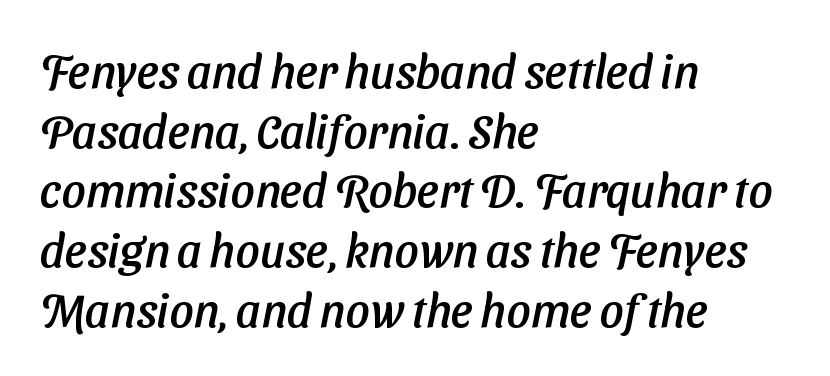
The image shows 47 px sans-serif type; set left-aligned, normal line spacing (1.27x), normal letter spacing, not underlined; low stroke contrast and a medium x-height.
